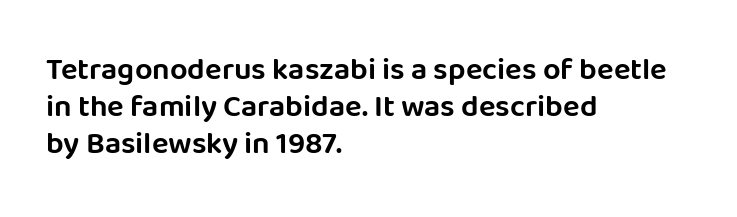
The image shows 31 px sans-serif type, upright; set left-aligned, line spacing 1.2x, normal letter spacing, not underlined; low stroke contrast and a large x-height.
